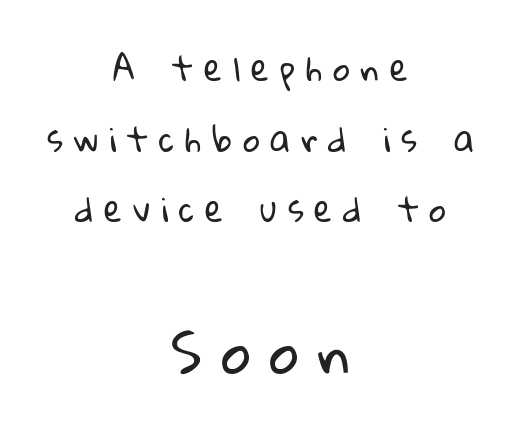
{"serif": "no", "bold": "no", "weight": "regular", "width": "normal", "stroke_contrast": "low", "x_height": "medium", "monospaced": "no", "underline": "no", "align": "center", "line_spacing": "loose", "line_spacing_ratio": 2.14, "letter_spacing": "wide", "letter_spacing_em": 0.33, "larger_block": "second", "size_ratio": 1.76, "glyph_px": 58}
